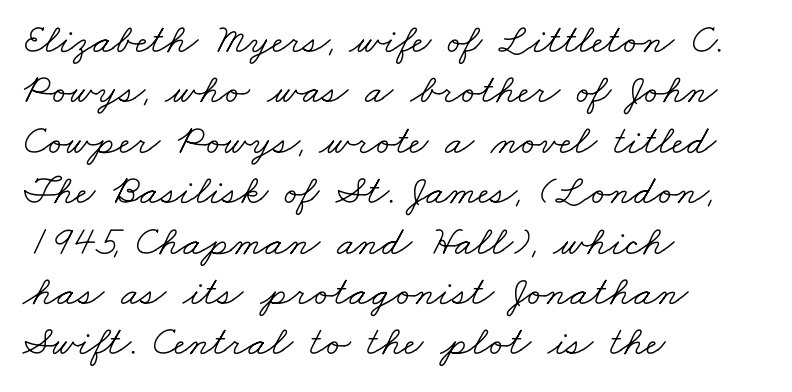
The image shows 42 px light, wide serif type; set left-aligned, line spacing 1.2x, normal letter spacing, not underlined; low stroke contrast and a small x-height.
